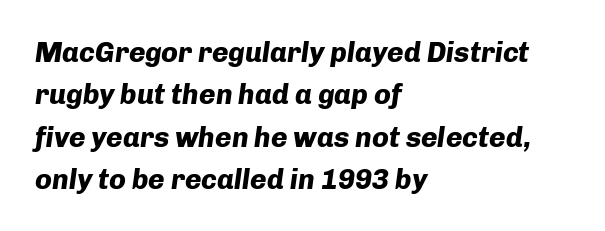
Q: Is the text bold? A: Yes.
Q: Is the text italic (slanted)? A: Yes, it leans right by about 8 degrees.
Q: Is the text underlined? A: No.
Q: How is the paragraph aligned? A: Left-aligned.
Q: Is the spacing between letters normal or unusually wide? A: Normal.
Q: Is the spacing between lines tight, normal or loose? A: Normal.
Q: Width (condensed, normal, or wide)? A: Normal.
Q: Stroke contrast? A: Low.
Q: x-height? A: Medium.
Q: Monospaced? A: No.
